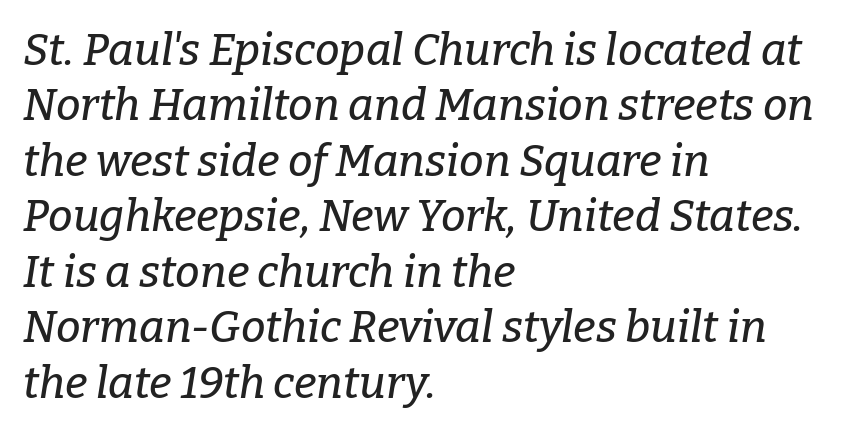
In terms of posture, this sample is oblique. Honestly, the letter spacing is just normal — you wouldn't notice it. The designer left line spacing at the default. The rag falls on the right side of this text block.
